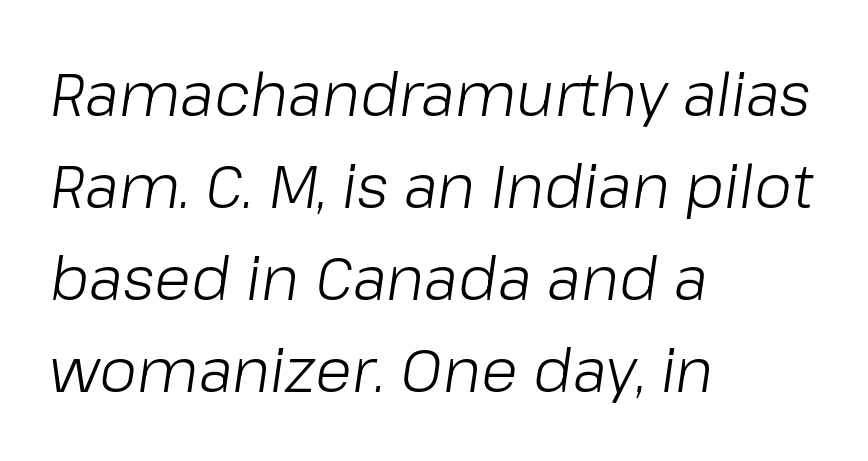
The tracking reads as untouched default to a designer's eye. The passage shown is not underscored anywhere. Casual observation: everything's shoved over to the left. A typesetter would mark this as italic. Compared with typical paragraphs, the rows here are spaced about the same. Nothing heavy about these letters — not bold at all.
